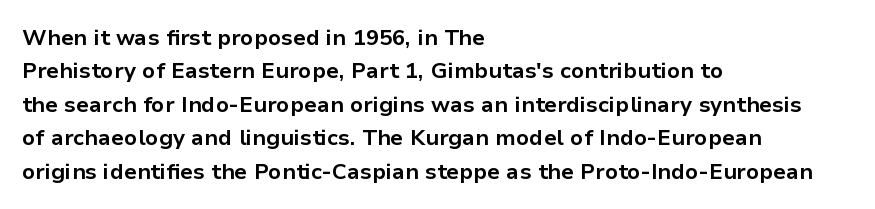
The strip under each line holds only bare page. Between one letter and the next there's only the usual sliver of space. Is there any slant? The stems are plumb. Plenty of ink on the page — the face is bold. Leading matches the norm, producing a regular column.
